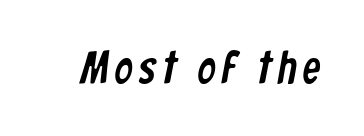
Character widths vary here, with narrow letters taking less room than wide ones. No feet cap the strokes, marking this as sans-serif type. Check under the words: just untouched page.
